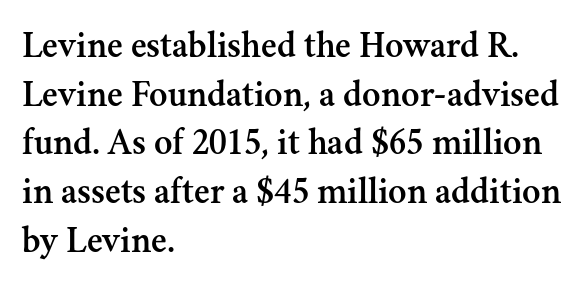
Inter-character spacing is left at the font's built-in metrics. This is roman type, the default non-slanted kind. Teacher's note: observe the even left margin — that is flush-left alignment. Baseline-to-baseline distance is the conventional proportion of letter height. Type style note: has serifs.
